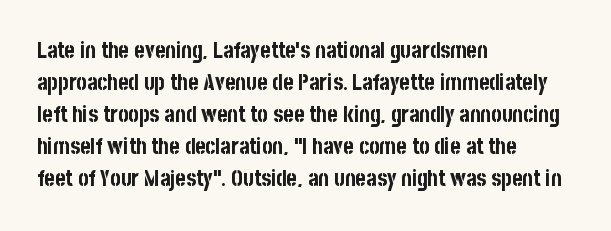
{"italic": "no", "bold": "yes", "underline": "no", "align": "left", "line_spacing": "normal", "line_spacing_ratio": 1.46, "letter_spacing": "normal", "letter_spacing_em": 0.0, "glyph_px": 22}
